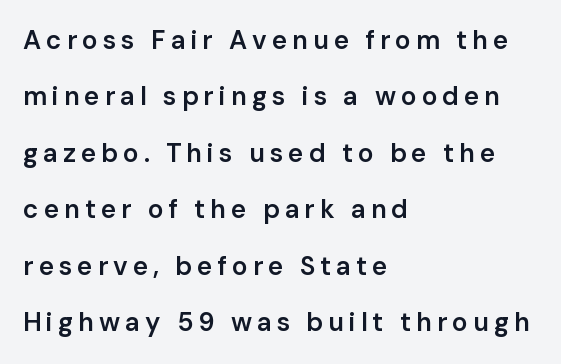
The glyphs are unaccompanied by any horizontal stroke below them. The letters stand straight up with perfectly vertical stems. Does the copy run flush right? No — it runs flush left. Each glyph is drawn with semibold strokes, heavier than normal yet not fully bold. The block of text is sparse from top to bottom, with ample space between rows.
